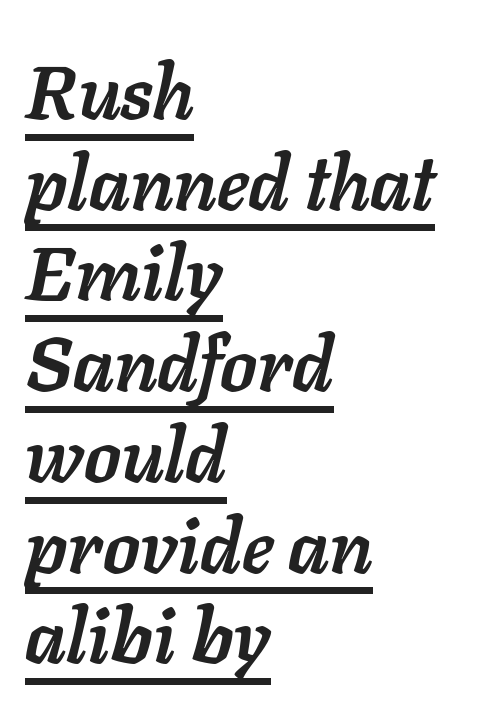
Q: Is the text bold? A: Yes.
Q: Is the text italic (slanted)? A: Yes, it leans right by about 11 degrees.
Q: Is the text underlined? A: Yes.
Q: How is the paragraph aligned? A: Left-aligned.
Q: Is the spacing between letters normal or unusually wide? A: Normal.
Q: Width (condensed, normal, or wide)? A: Normal.
Q: Stroke contrast? A: Low.
Q: x-height? A: Medium.
Q: Monospaced? A: No.
